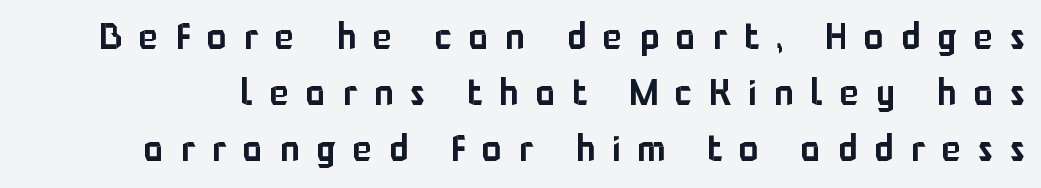
The face used here is proportionally spaced, like ordinary book or web type. The specimen reads as upright at a glance. The specimen omits any rule beneath the text block's lines. Summary of vertical rhythm: regular, with standard interline spacing. Letter spacing: wide. The type family on display is of the sans-serif kind.
